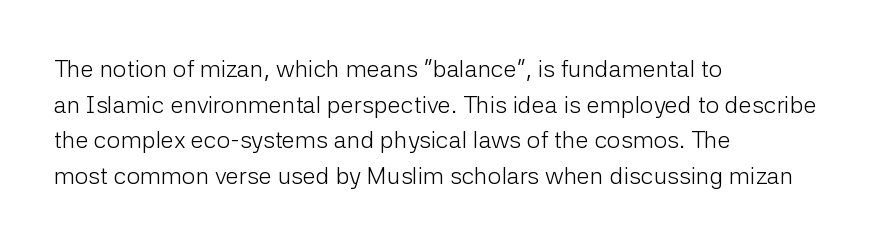
No italicization has been applied; the sample stays upright. Each line starts at the same left margin while the right side varies. Weight: regular or lighter. Compared with typical paragraphs, the rows here are spaced about the same. No extra tracking has been applied to these lines. Any mark beneath the type? The region is blank.
